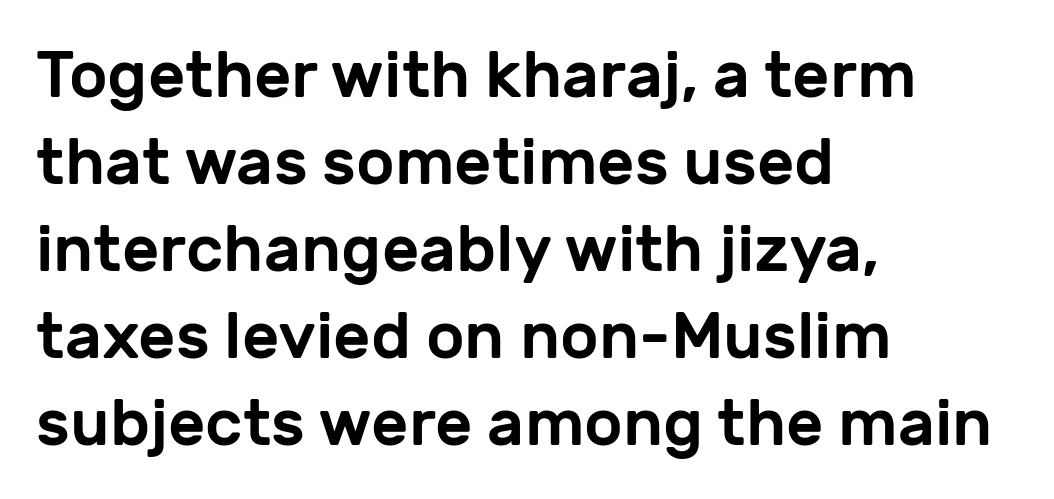
It's the straight-up-and-down kind of type. The text was rendered using a sans face with plain stroke endings. The ragged edge is on the right, which tells us the setting is flush left. Check the space under the baseline: it is left empty. Inter-character spacing is left at the font's built-in metrics.
